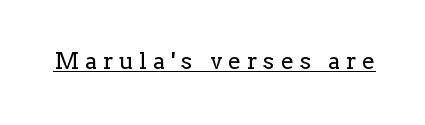
The image shows 23 px text type, upright; set unusually wide letter spacing (+0.28 em), underlined.
